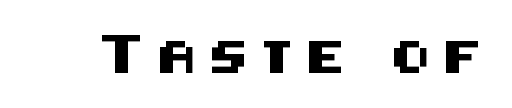
The image shows 32 px sans-serif type, upright; set unusually wide letter spacing (+0.42 em), not underlined; medium stroke contrast and a large x-height.
